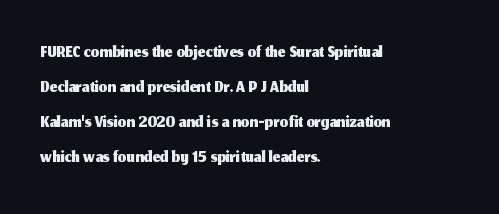
In CSS terms this would be text-align: left. Does the lettering tilt? It doesn't — this is upright. The strip under each line holds only bare page. Each word holds together tightly as a unit, with standard inter-letter gaps. These lines sit exactly where default settings would place them.
